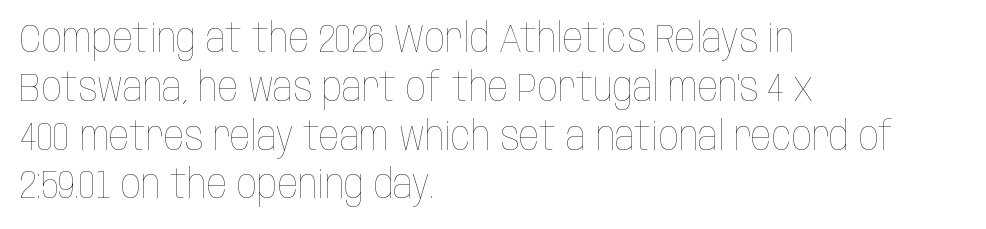
{"italic": "no", "bold": "no", "weight": "thin", "width": "condensed", "stroke_contrast": "low", "x_height": "large", "monospaced": "no", "underline": "no", "align": "left", "line_spacing_ratio": 1.22, "letter_spacing": "normal", "letter_spacing_em": 0.0, "glyph_px": 40}
